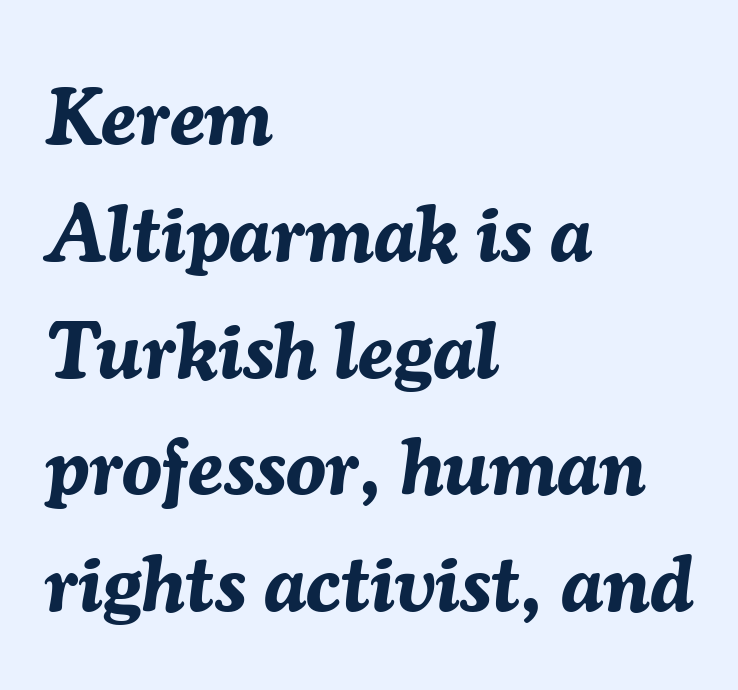
{"italic": "yes", "lean": "right", "slant_degrees": 7, "bold": "yes", "weight": "bold", "width": "normal", "stroke_contrast": "medium", "x_height": "medium", "monospaced": "no", "underline": "no", "align": "left", "line_spacing": "normal", "line_spacing_ratio": 1.46, "letter_spacing": "normal", "letter_spacing_em": 0.0, "glyph_px": 80}
